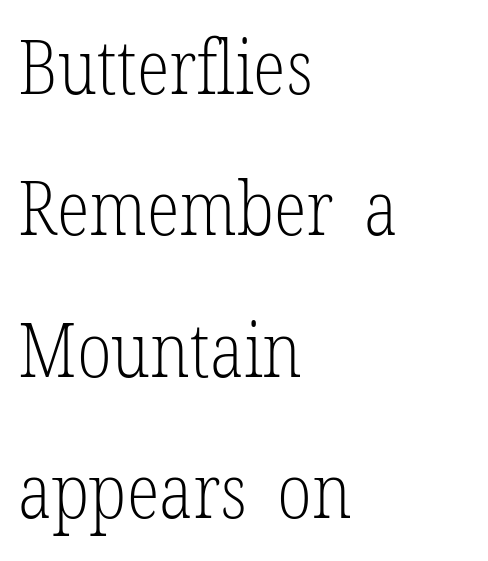
{"serif": "yes", "italic": "no", "bold": "no", "weight": "light", "width": "condensed", "stroke_contrast": "low", "x_height": "medium", "monospaced": "no", "underline": "no", "align": "left", "line_spacing_ratio": 1.86, "letter_spacing": "normal", "letter_spacing_em": 0.0, "glyph_px": 76}
